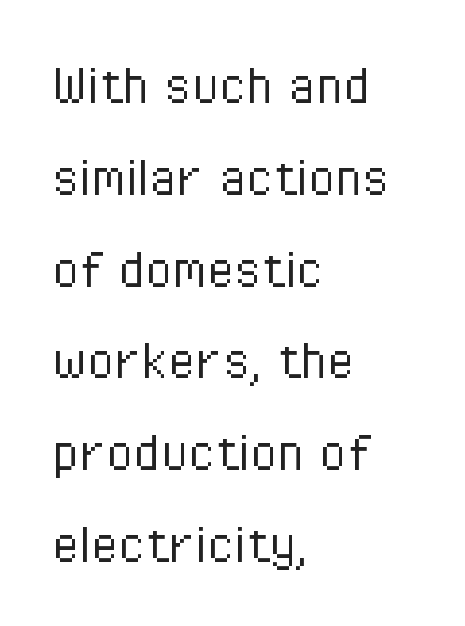
Ordinary non-slanted type is in use. These lines sit exactly where default settings would place them. The glyphs in this specimen are sans serif. A student would call this left alignment; a typographer would say flush left, rag right.
